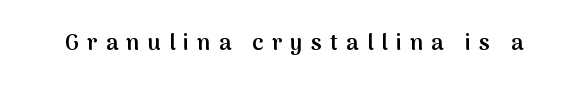
The image shows 22 px text type, upright; set unusually wide letter spacing (+0.38 em), not underlined.
